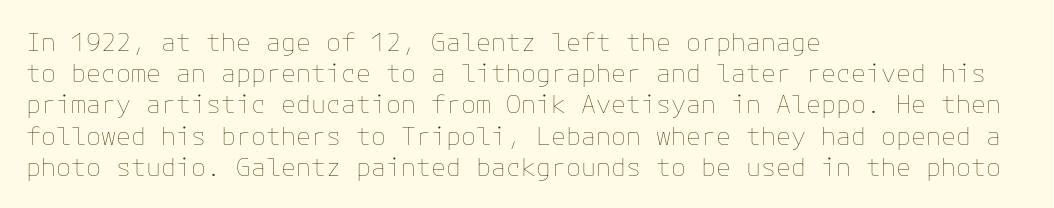
Spacing between characters is what you'd get straight out of the box. Ordinary non-slanted type is in use. The compositor pushed each line to the left boundary. Rows of type keep a routine distance in the vertical direction.
